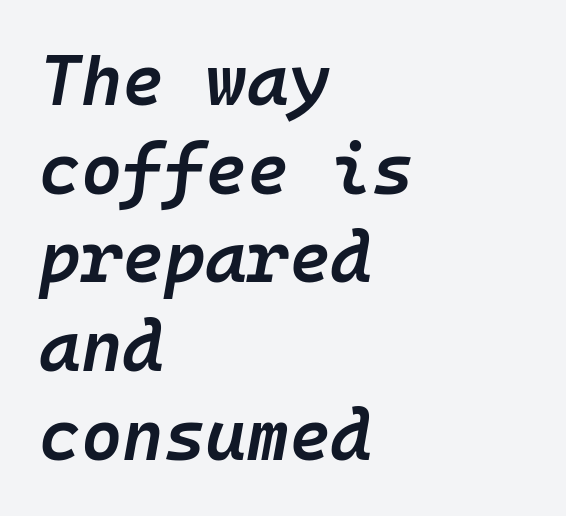
Is this a fixed-width face? Yes — each glyph sits in an identical cell. In CSS terms this would be text-align: left. Bold? Not quite — semibold, heavier than regular but stopping short. Check the space under the baseline: it is left empty. Notice how descenders clear the ascenders below comfortably — that's standard leading. When letters slant like this, we call the style italic.
